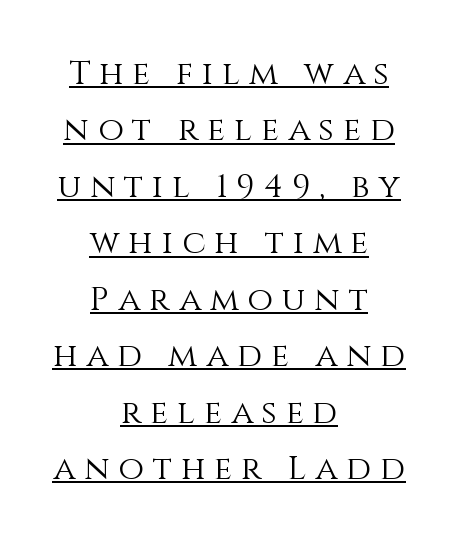
The gaps between neighbouring characters are conspicuously large. Italic: no, the glyphs are upright roman. Stems and bowls with no extra thickness — not bold. Spacing verdict: proportional, widths tailored to each character. Notice how a bar underscores the lettering throughout. Leftover space on each line is divided equally before and after the words.
